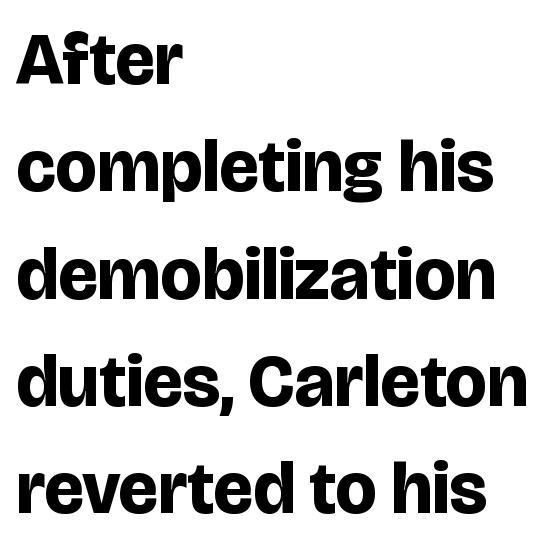
{"serif": "no", "italic": "no", "bold": "yes", "weight": "bold", "width": "normal", "stroke_contrast": "low", "x_height": "large", "monospaced": "no", "underline": "no", "align": "left", "line_spacing": "normal", "line_spacing_ratio": 1.47, "letter_spacing": "normal", "letter_spacing_em": 0.0, "glyph_px": 73}
